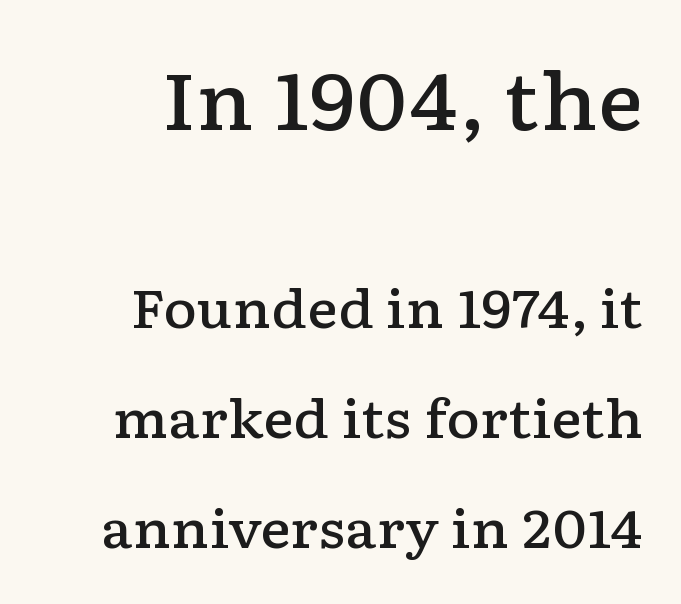
Q: Is the text bold? A: Semi-bold.
Q: Is the text italic (slanted)? A: No, it is upright.
Q: Is the typeface a serif or a sans-serif typeface? A: Serif.
Q: Is the text underlined? A: No.
Q: How is the paragraph aligned? A: Right-aligned.
Q: Is the spacing between letters normal or unusually wide? A: Normal.
Q: Is the spacing between lines tight, normal or loose? A: Loose.
Q: Which block of text is set in a larger size, the first (top) or the second (bottom)? A: The first (top) one.
Q: Width (condensed, normal, or wide)? A: Wide.
Q: Stroke contrast? A: Low.
Q: x-height? A: Medium.
Q: Monospaced? A: No.
